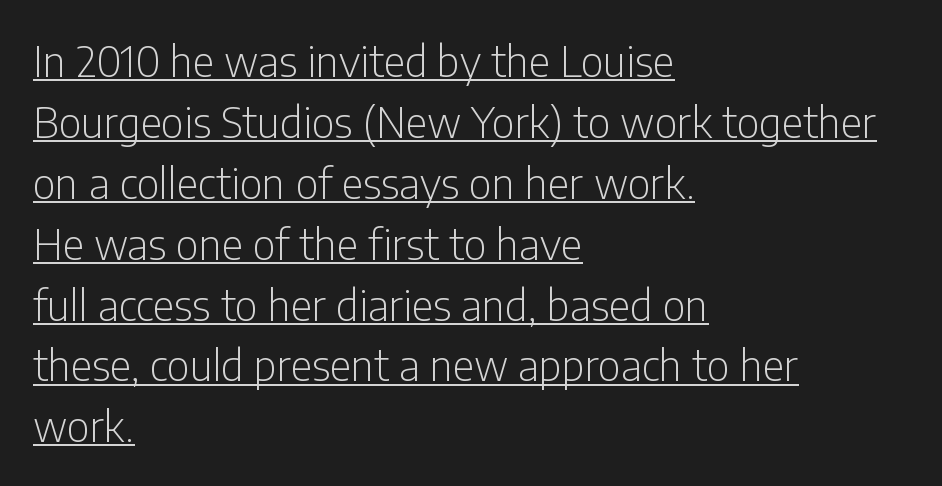
This sample uses a sans-serif face. No heavy texture on the line: the type isn't bold. Honestly, the letter spacing is just normal — you wouldn't notice it. The passage shown is typed in a proportional face where columns would drift. Summary of vertical rhythm: regular, with standard interline spacing.
